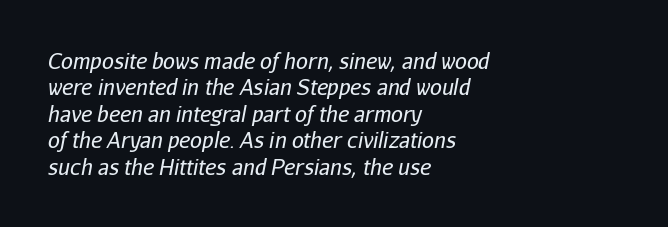
The image shows 21 px text type, italic (leaning right); set left-aligned, normal line spacing (1.26x), normal letter spacing, not underlined.
